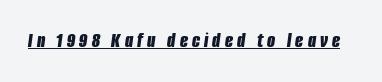
The image shows 21 px bold type, italic (leaning right); set unusually wide letter spacing (+0.2 em), underlined.
